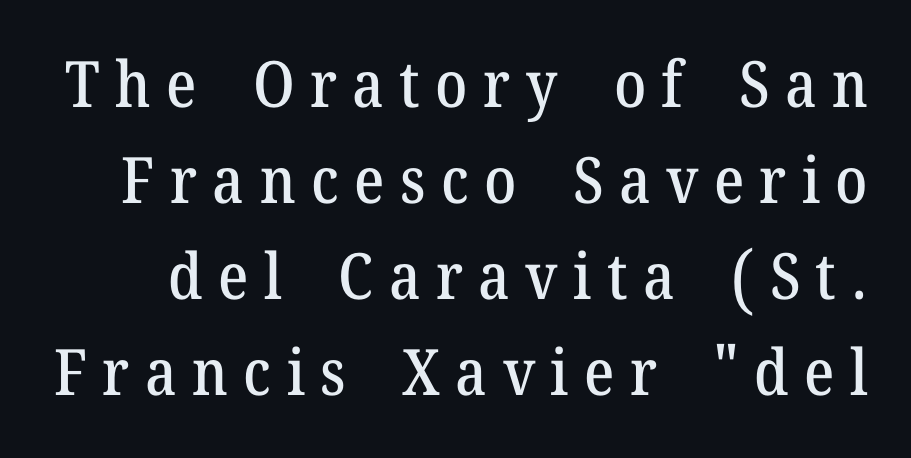
{"serif": "yes", "italic": "no", "width": "normal", "stroke_contrast": "medium", "x_height": "medium", "monospaced": "no", "underline": "no", "line_spacing": "normal", "line_spacing_ratio": 1.5, "letter_spacing": "wide", "letter_spacing_em": 0.24, "glyph_px": 64}
